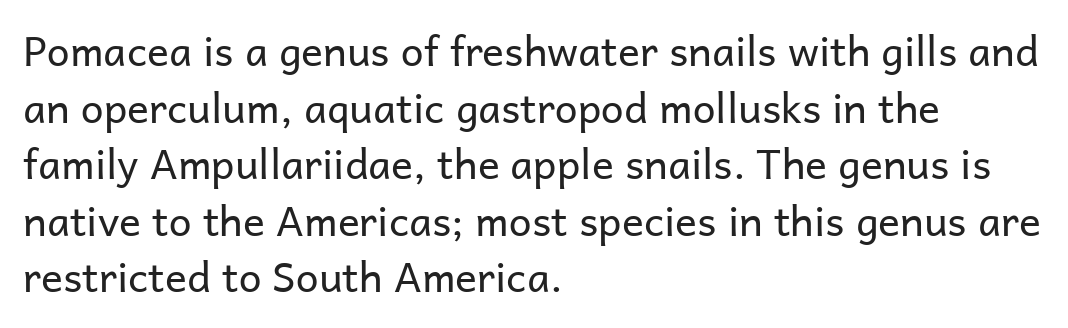
Is there any slant? The stems are plumb. The passage shown is typeset with a sans-serif family. Note the varied advance widths — an 'i' is clearly narrower than an 'm'. Each word holds together tightly as a unit, with standard inter-letter gaps. Each stroke keeps to a modest, everyday thickness or less. Honestly, the row spacing looks completely unremarkable.
